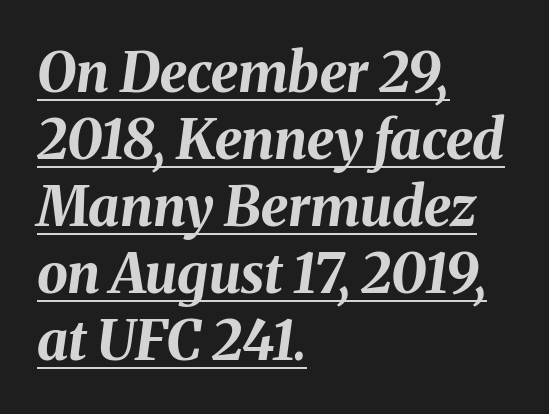
The image shows 55 px bold type, italic (leaning right); set left-aligned, line spacing 1.22x, normal letter spacing, underlined; medium stroke contrast and a medium x-height.
